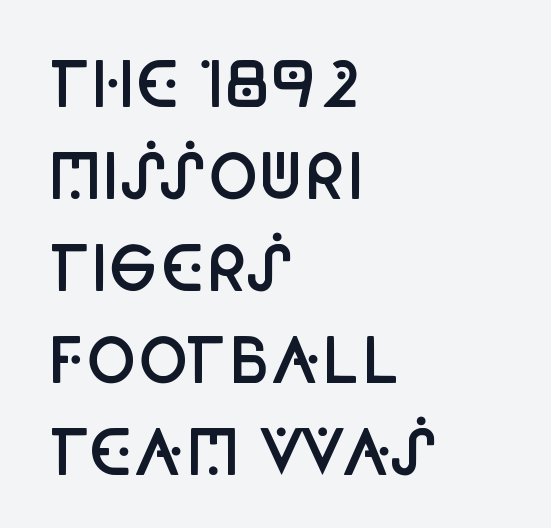
{"serif": "no", "italic": "no", "bold": "semi", "weight": "semibold", "width": "condensed", "stroke_contrast": "low", "x_height": "large", "monospaced": "no", "underline": "no", "align": "left", "line_spacing": "normal", "line_spacing_ratio": 1.51, "letter_spacing": "normal", "letter_spacing_em": 0.0, "glyph_px": 61}
